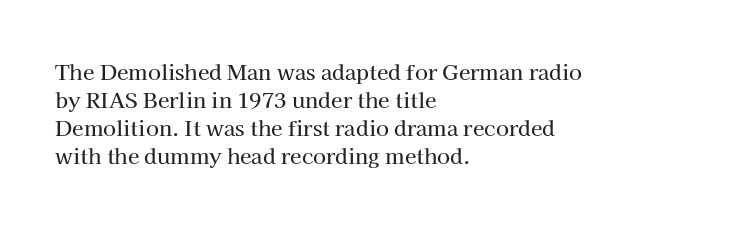
{"italic": "no", "underline": "no", "align": "left", "line_spacing": "normal", "line_spacing_ratio": 1.34, "letter_spacing": "normal", "letter_spacing_em": 0.0, "glyph_px": 21}
